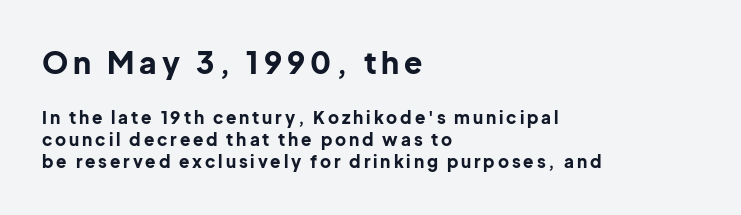
Has an underline been added? It has not. Italic: no, the glyphs are upright roman. The passage shown is emphatically bold. Type style note: lacks serifs. The face used here appears at its bigger size in the upper chunk. Notice how the passage keeps a crisp vertical edge on the left only.
